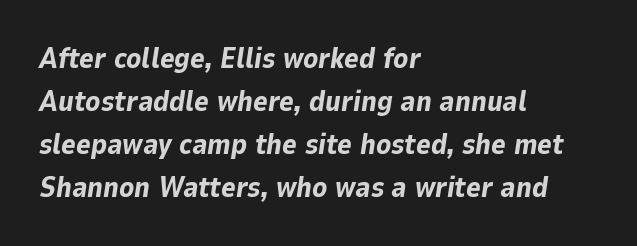
{"italic": "yes", "lean": "right", "slant_degrees": 9, "bold": "yes", "weight": "bold", "width": "normal", "stroke_contrast": "low", "x_height": "medium", "monospaced": "no", "underline": "no", "align": "left", "line_spacing": "normal", "line_spacing_ratio": 1.53, "letter_spacing": "normal", "letter_spacing_em": 0.0, "glyph_px": 28}
